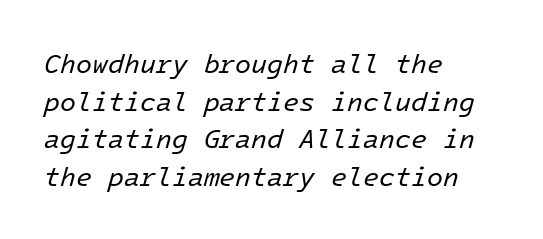
The image shows 26 px text type, italic (leaning right); set left-aligned, normal line spacing (1.45x), normal letter spacing, not underlined.
